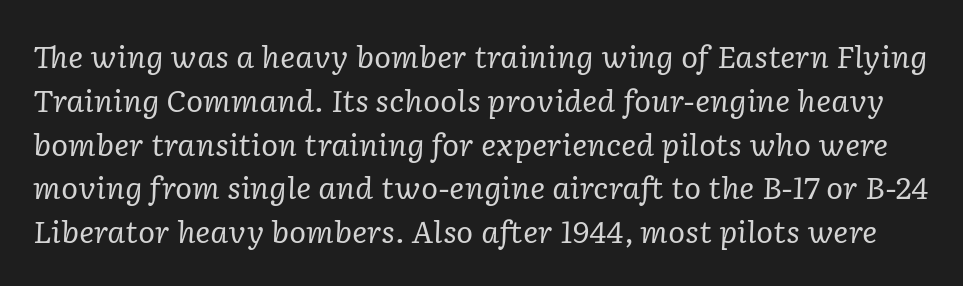
Q: Is the text bold? A: No.
Q: Is the text italic (slanted)? A: Yes, it leans right by about 2 degrees.
Q: Is the typeface a serif or a sans-serif typeface? A: Serif.
Q: Is the text underlined? A: No.
Q: Is the spacing between letters normal or unusually wide? A: Normal.
Q: Is the spacing between lines tight, normal or loose? A: Normal.
Q: Width (condensed, normal, or wide)? A: Normal.
Q: Stroke contrast? A: Low.
Q: x-height? A: Medium.
Q: Monospaced? A: No.
